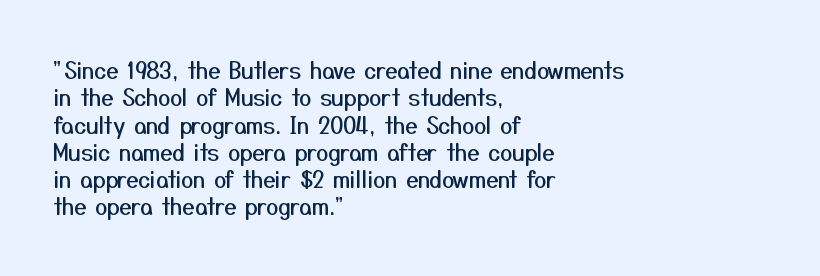
The lines are quadded left. Bare-footed words on every line. Notice how the stems are strictly vertical — no italics here. The gaps between neighbouring characters are ordinary and unremarkable.
